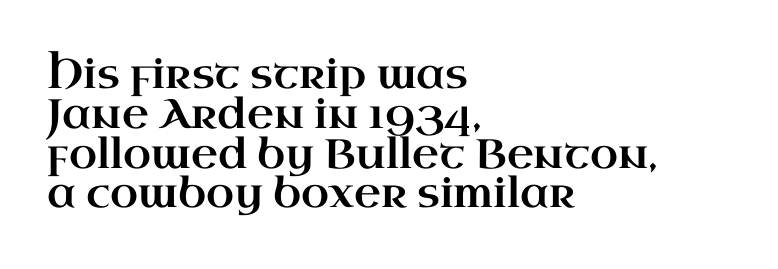
{"serif": "yes", "italic": "no", "width": "wide", "stroke_contrast": "high", "x_height": "small", "monospaced": "no", "underline": "no", "align": "left", "line_spacing": "tight", "line_spacing_ratio": 0.97, "letter_spacing": "normal", "letter_spacing_em": 0.0, "glyph_px": 41}
